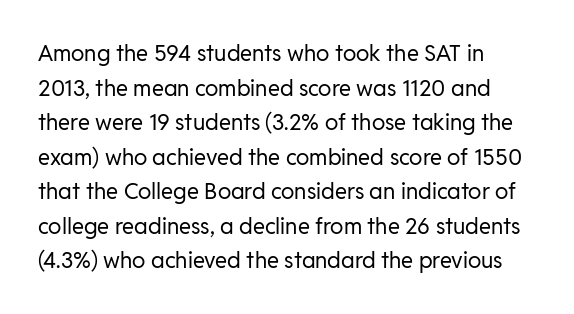
{"italic": "no", "bold": "no", "underline": "no", "align": "left", "line_spacing": "normal", "line_spacing_ratio": 1.57, "letter_spacing": "normal", "letter_spacing_em": 0.0, "glyph_px": 22}
